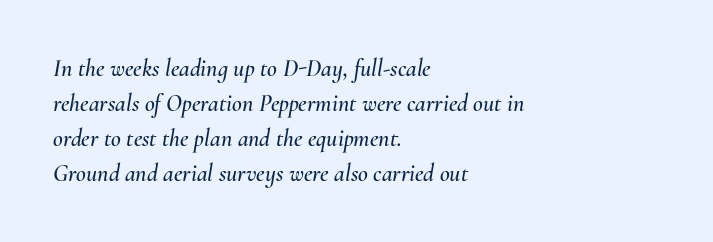
{"italic": "yes", "lean": "right", "slant_degrees": 10, "underline": "no", "align": "left", "line_spacing": "normal", "line_spacing_ratio": 1.46, "letter_spacing": "normal", "letter_spacing_em": 0.0, "glyph_px": 24}
